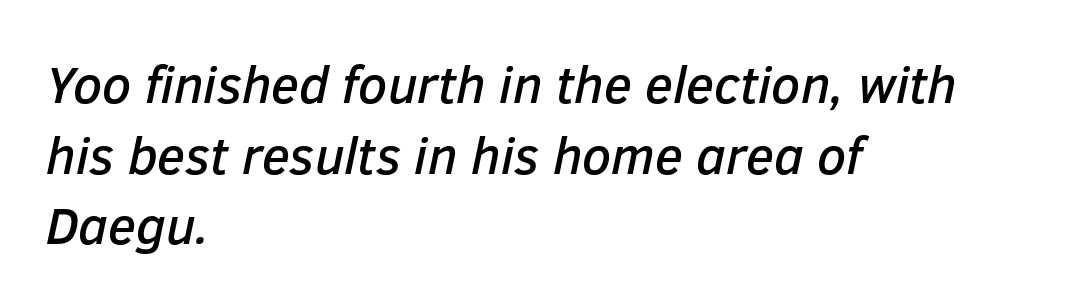
Does the leading feel generous? No, just average. Each line starts at the same left margin while the right side varies. There is no visible air inserted between adjacent glyphs. These lines were composed using italics. Just letters on the line, the space beneath them empty. This sample has the flowing, uneven cadence of proportional lettering.
